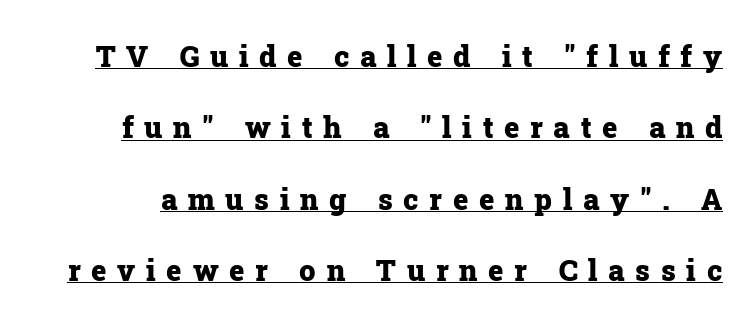
The image shows 29 px heavy serif type, upright; set loose line spacing (2.46x), unusually wide letter spacing (+0.37 em), underlined; low stroke contrast and a medium x-height.
